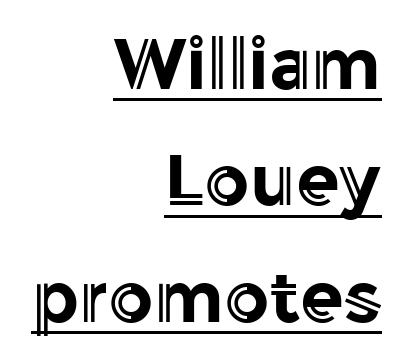
Q: Is the text italic (slanted)? A: No, it is upright.
Q: Is the text underlined? A: Yes.
Q: How is the paragraph aligned? A: Right-aligned.
Q: Is the spacing between letters normal or unusually wide? A: Normal.
Q: Is the spacing between lines tight, normal or loose? A: Normal.
Q: Width (condensed, normal, or wide)? A: Normal.
Q: x-height? A: Medium.
Q: Monospaced? A: No.
